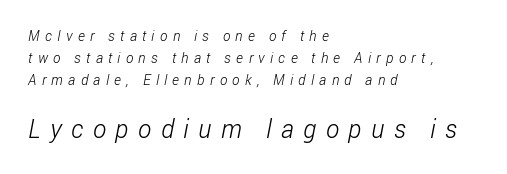
The image shows 25 px text type; set left-aligned, normal line spacing (1.58x), unusually wide letter spacing (+0.38 em), not underlined; the second (bottom) block is 1.79x larger.
